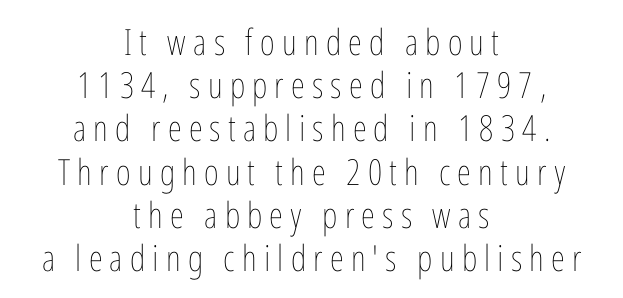
One-word summary of the alignment: center. It's the straight-up-and-down kind of type. These lines are rendered in a variable-pitch font. Observe the wide spacing: letters keep a clear distance from each other.
